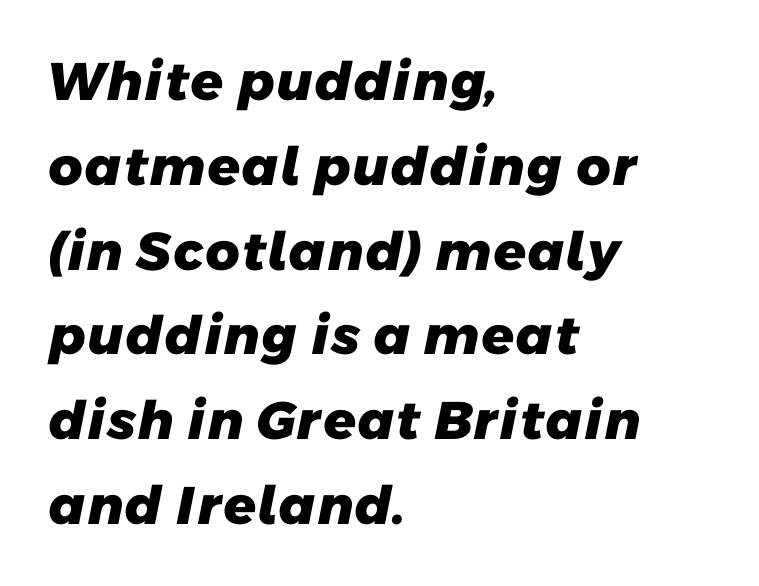
Q: Is the text bold? A: Yes.
Q: Is the typeface a serif or a sans-serif typeface? A: Sans-serif.
Q: Is the text underlined? A: No.
Q: How is the paragraph aligned? A: Left-aligned.
Q: Is the spacing between letters normal or unusually wide? A: Normal.
Q: Is the spacing between lines tight, normal or loose? A: Normal.
Q: Width (condensed, normal, or wide)? A: Normal.
Q: Stroke contrast? A: Low.
Q: x-height? A: Medium.
Q: Monospaced? A: No.
